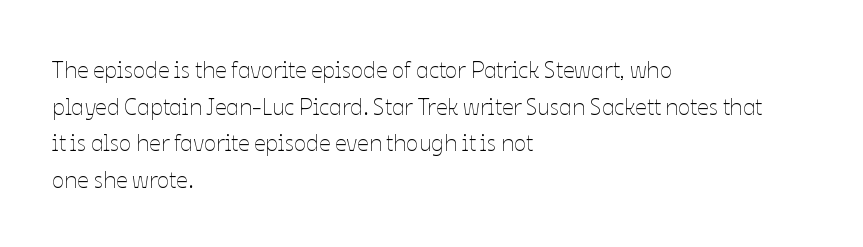
{"italic": "no", "bold": "no", "underline": "no", "align": "left", "line_spacing": "normal", "line_spacing_ratio": 1.59, "letter_spacing": "normal", "letter_spacing_em": 0.0, "glyph_px": 23}
